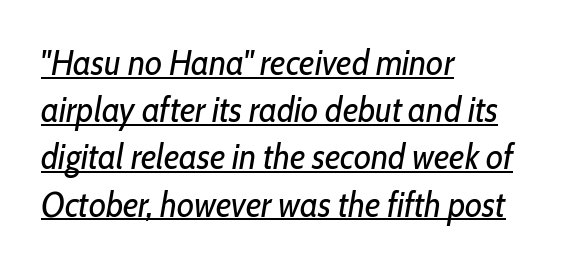
Q: Is the text bold? A: No.
Q: Is the text italic (slanted)? A: Yes, it leans right by about 10 degrees.
Q: Is the text underlined? A: Yes.
Q: How is the paragraph aligned? A: Left-aligned.
Q: Is the spacing between letters normal or unusually wide? A: Normal.
Q: Is the spacing between lines tight, normal or loose? A: Normal.
Q: Width (condensed, normal, or wide)? A: Condensed.
Q: Stroke contrast? A: Low.
Q: x-height? A: Medium.
Q: Monospaced? A: No.
